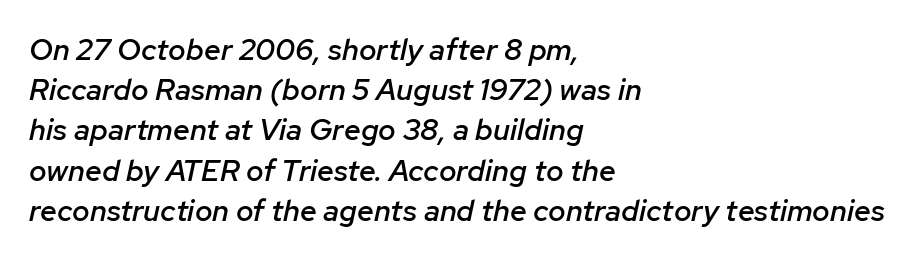
Q: Is the text bold? A: Semi-bold.
Q: Is the text italic (slanted)? A: Yes, it leans right by about 12 degrees.
Q: Is the text underlined? A: No.
Q: How is the paragraph aligned? A: Left-aligned.
Q: Is the spacing between letters normal or unusually wide? A: Normal.
Q: Is the spacing between lines tight, normal or loose? A: Normal.
Q: Width (condensed, normal, or wide)? A: Normal.
Q: Stroke contrast? A: Low.
Q: x-height? A: Medium.
Q: Monospaced? A: No.
